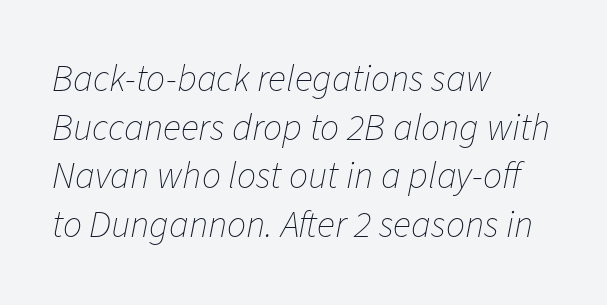
Q: Is the text bold? A: No.
Q: Is the text italic (slanted)? A: Yes, it leans right by about 11 degrees.
Q: Is the text underlined? A: No.
Q: How is the paragraph aligned? A: Left-aligned.
Q: Is the spacing between letters normal or unusually wide? A: Normal.
Q: Is the spacing between lines tight, normal or loose? A: Normal.
Q: Width (condensed, normal, or wide)? A: Normal.
Q: Stroke contrast? A: Low.
Q: x-height? A: Medium.
Q: Monospaced? A: No.
